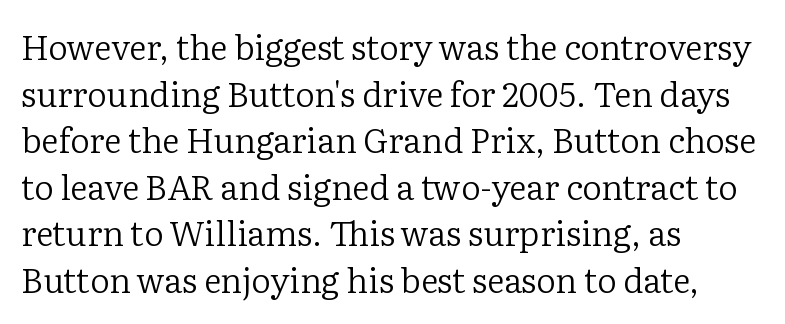
Style check: upright. Is the stroke heavy? The answer is a plain regular-or-lighter. The type is set solid horizontally, with unmodified tracking. Line spacing here is normal. Plain, unruled lines of type.
